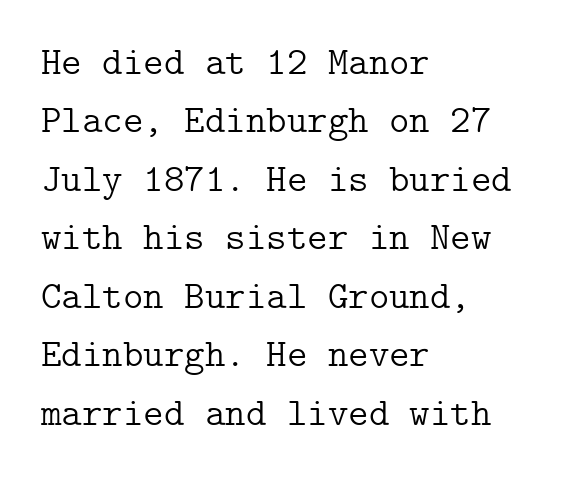
The passage shown is not underscored anywhere. Successive baselines arrive at the customary interval. Short note: letters normally spaced. The rendering shows small feet on the letterforms — a serif design. This is the regular roman posture of the typeface. These lines are set flush left with a ragged right edge.
